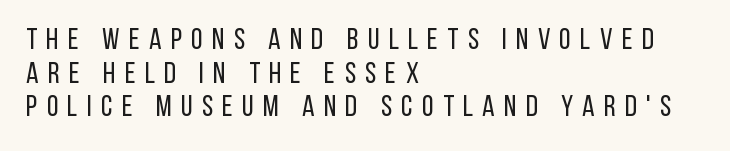
Note: no serifs on the glyphs. Spacing between characters has been opened up far beyond the box default. On a weight scale, this lands at 450 or below. This rendering features lettering with no underline. The letters stand straight up with perfectly vertical stems.
